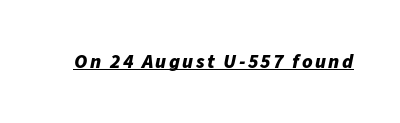
Q: Is the text bold? A: Yes.
Q: Is the text italic (slanted)? A: Yes, it leans right by about 11 degrees.
Q: Is the text underlined? A: Yes.
